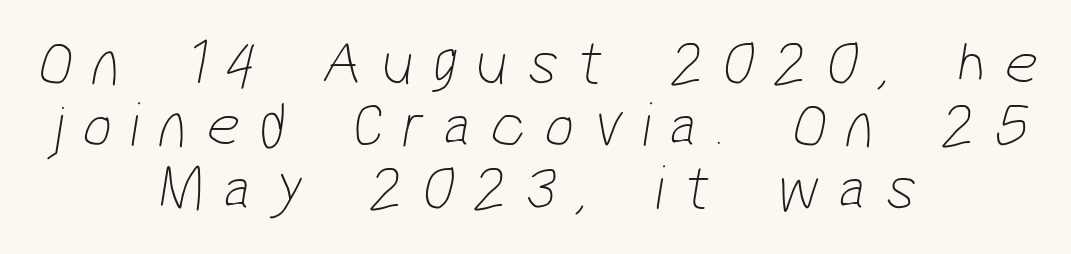
Classification — sans serif. Do the characters align in a grid? No, the font is proportional. Students, observe: this is what under-led, compact text looks like. The gap between lines stays unmarked. The passage shown has open, widely tracked lettering throughout. Weight: not bold — regular or lighter.
